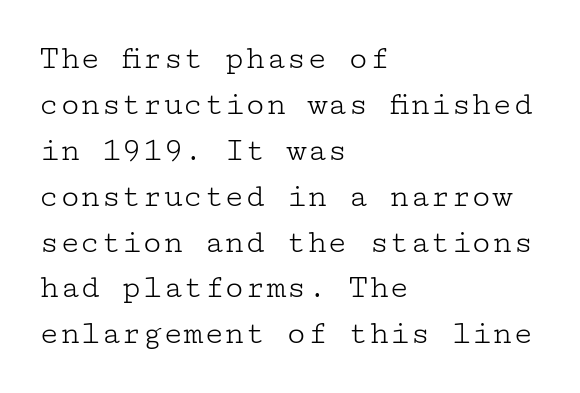
Quick note: underline off. In terms of leading, this rendering sits right in the middle. A typesetter would label this face a serif. You could call the tracking neutral — neither tight nor loose.
